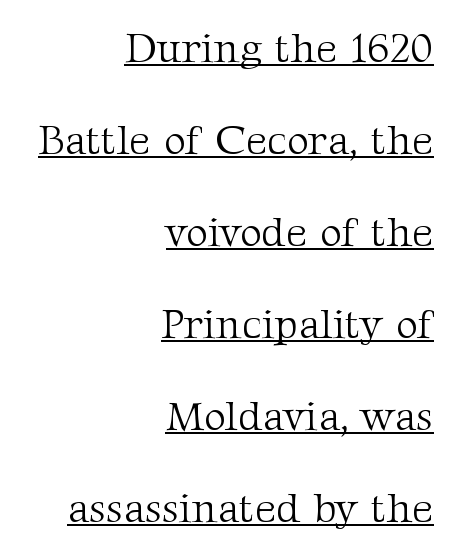
The image shows 42 px light serif type, upright; set right-aligned, loose line spacing (2.19x), normal letter spacing, underlined; medium stroke contrast and a medium x-height.
